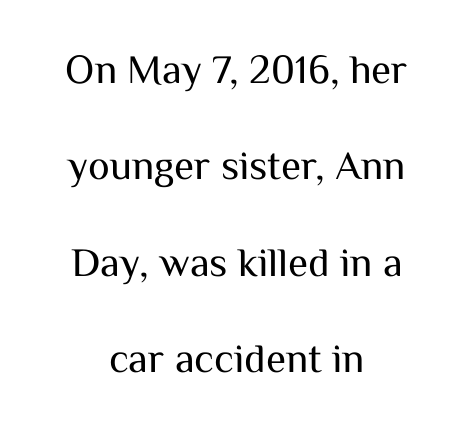
Q: Is the text bold? A: No.
Q: Is the text italic (slanted)? A: No, it is upright.
Q: Is the typeface a serif or a sans-serif typeface? A: Sans-serif.
Q: Is the text underlined? A: No.
Q: How is the paragraph aligned? A: Centered.
Q: Is the spacing between letters normal or unusually wide? A: Normal.
Q: Is the spacing between lines tight, normal or loose? A: Loose.
Q: Width (condensed, normal, or wide)? A: Normal.
Q: Stroke contrast? A: Medium.
Q: x-height? A: Medium.
Q: Monospaced? A: No.
